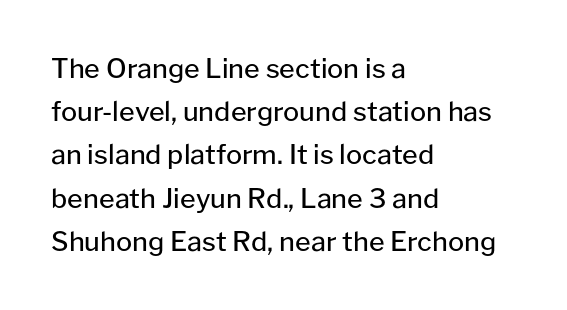
Posture: straight, roman, zero tilt. Notice how descenders clear the ascenders below comfortably — that's standard leading. Visually the block forms a straight wall on the left and a jagged coastline on the right. Descenders hang freely into open space. The type is set solid horizontally, with unmodified tracking. Heft: none added — not bold.
